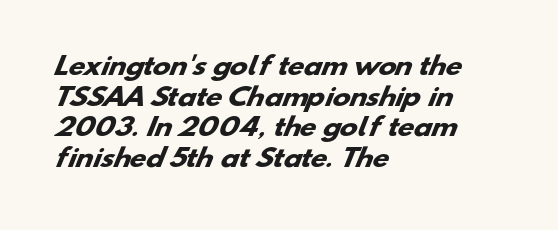
Q: Is the text bold? A: Yes.
Q: Is the text underlined? A: No.
Q: How is the paragraph aligned? A: Left-aligned.
Q: Is the spacing between letters normal or unusually wide? A: Normal.
Q: Is the spacing between lines tight, normal or loose? A: Normal.
